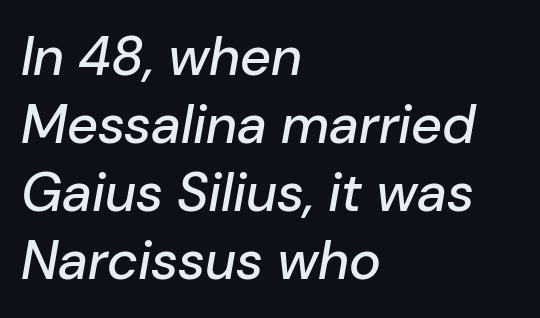
The image shows 54 px text type, italic (leaning right); set left-aligned, normal line spacing (1.26x), normal letter spacing, not underlined; low stroke contrast and a medium x-height.
